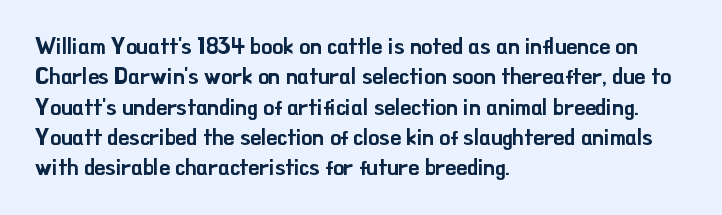
Descenders are the only things crossing below the line. The paragraph has a hard left edge and a soft right edge. Nothing unusual about the tracking: characters are spaced as the font intends. Vertically, the passage feels balanced, rows spaced as you'd expect. If you drew a line through each stem, it would be perfectly vertical.
